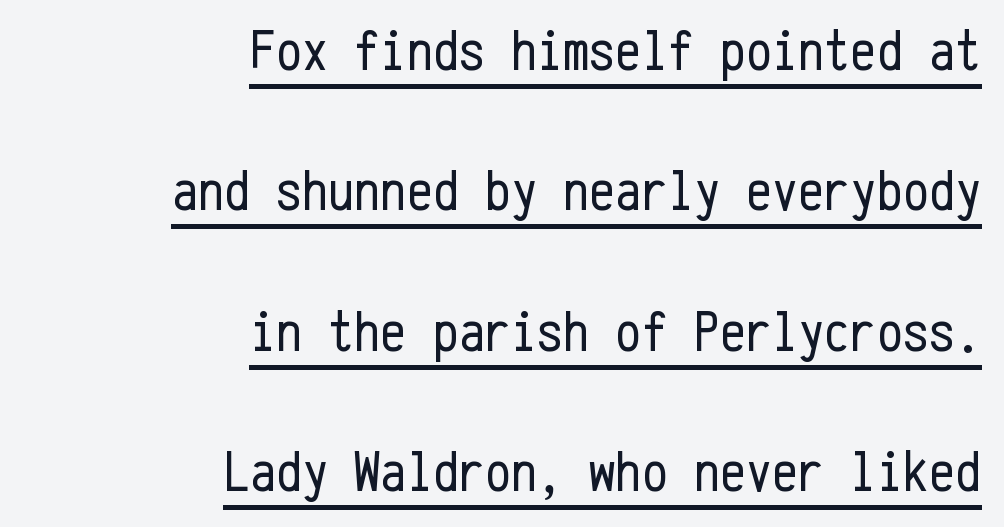
{"serif": "no", "italic": "no", "bold": "no", "weight": "regular", "width": "condensed", "stroke_contrast": "low", "x_height": "medium", "monospaced": "yes", "underline": "yes", "align": "right", "line_spacing": "loose", "line_spacing_ratio": 2.42, "letter_spacing": "normal", "letter_spacing_em": 0.0, "glyph_px": 58}
